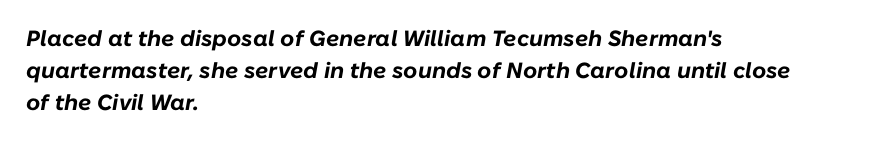
{"italic": "yes", "lean": "right", "slant_degrees": 10, "bold": "yes", "underline": "no", "align": "left", "line_spacing": "normal", "line_spacing_ratio": 1.46, "letter_spacing": "normal", "letter_spacing_em": 0.0, "glyph_px": 22}
